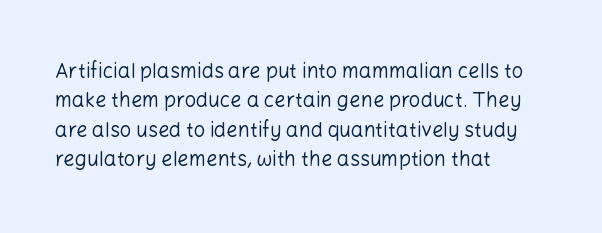
Q: Is the text bold? A: No.
Q: Is the text italic (slanted)? A: No, it is upright.
Q: Is the text underlined? A: No.
Q: How is the paragraph aligned? A: Left-aligned.
Q: Is the spacing between letters normal or unusually wide? A: Normal.
Q: Is the spacing between lines tight, normal or loose? A: Normal.
